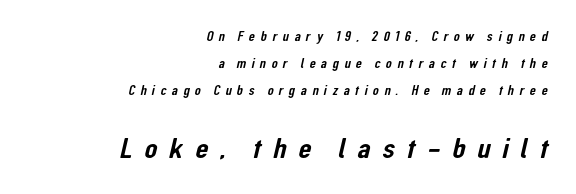
Proportional: the letters do not fall into vertical columns. Unmarked baselines from the first word to the last. Horizontally, the lines are justified to the trailing edge only. The passage shown begins with its smaller block and ends with its larger one.
